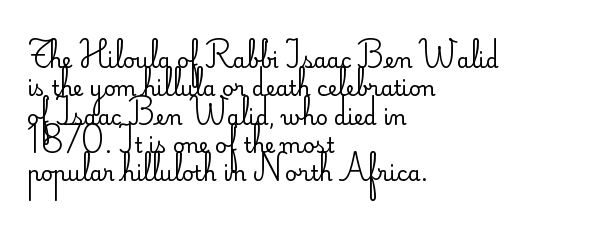
The image shows 21 px text type, upright; set left-aligned, normal line spacing (1.35x), normal letter spacing, not underlined.
